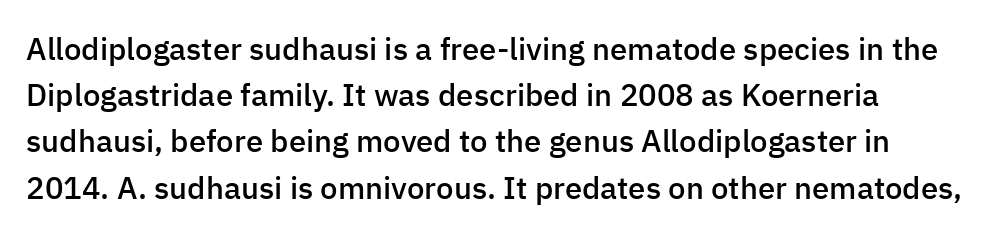
The image shows 31 px semibold sans-serif type, upright; set left-aligned, normal line spacing (1.49x), normal letter spacing, not underlined; low stroke contrast and a medium x-height.
